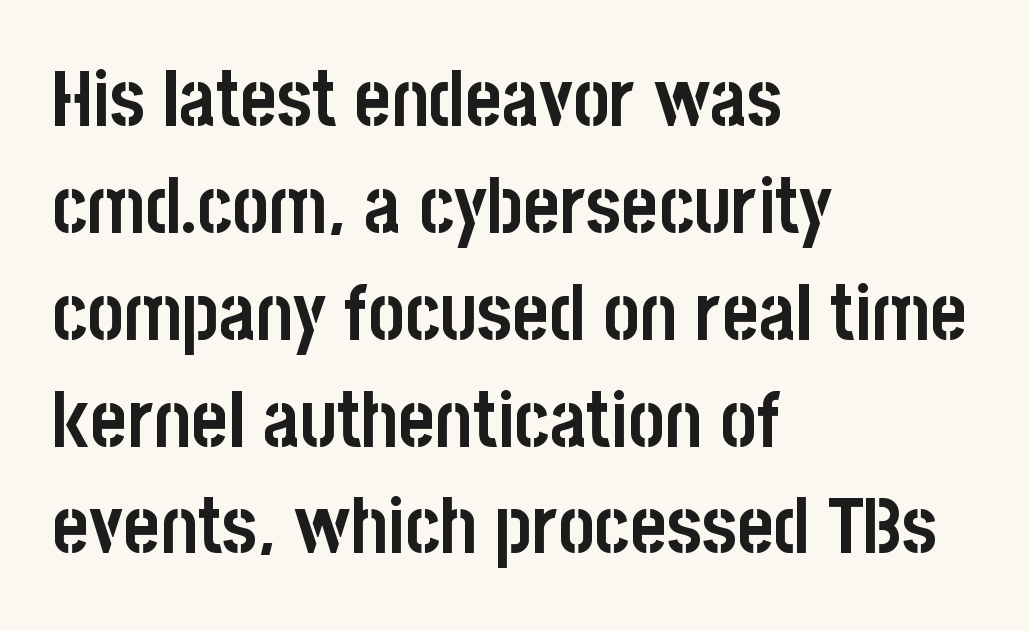
The image shows 78 px semibold, condensed sans-serif type, upright; set left-aligned, normal line spacing (1.37x), normal letter spacing, not underlined; low stroke contrast and a large x-height.
